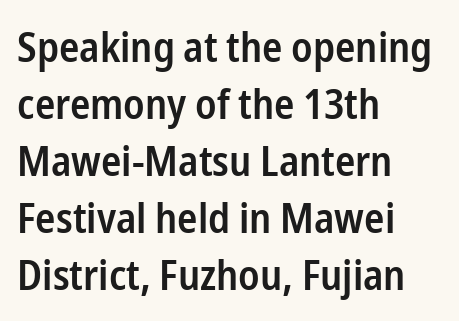
The image shows 42 px semibold, condensed sans-serif type, upright; set left-aligned, normal line spacing (1.36x), normal letter spacing, not underlined; low stroke contrast and a medium x-height.
